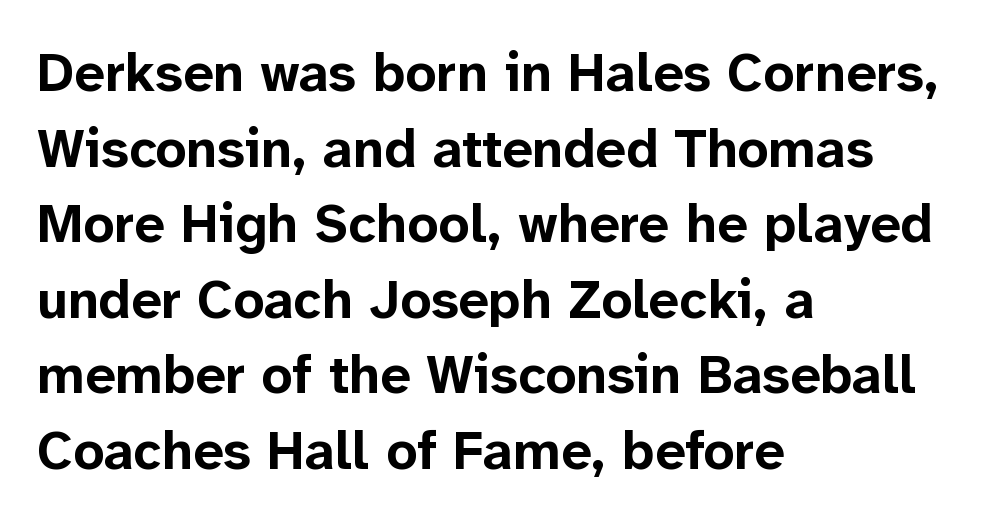
Ordinary non-slanted type is in use. The text block is weighted toward the left margin, trailing off unevenly rightward. The letters advance in unequal steps, a hallmark of proportional type. Typographic density is high because the face is bold.
